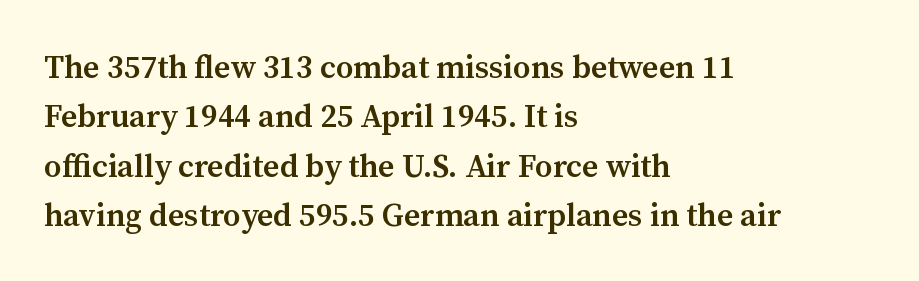
{"serif": "yes", "italic": "no", "bold": "semi", "weight": "semibold", "width": "normal", "stroke_contrast": "medium", "x_height": "medium", "monospaced": "no", "underline": "no", "align": "left", "line_spacing": "normal", "line_spacing_ratio": 1.54, "letter_spacing": "normal", "letter_spacing_em": 0.0, "glyph_px": 32}
